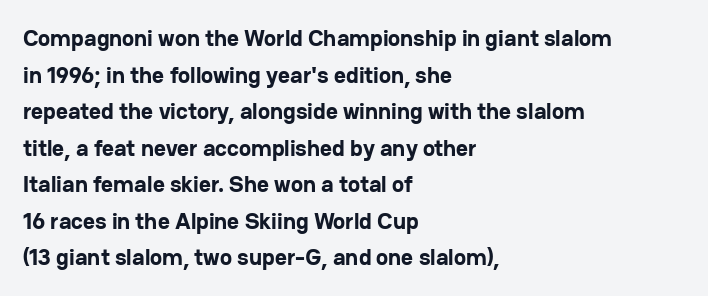
The image shows 23 px bold type, upright; set left-aligned, normal line spacing (1.59x), normal letter spacing, not underlined.
